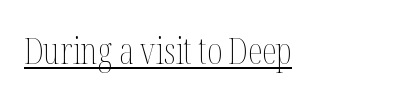
{"italic": "no", "bold": "no", "weight": "thin", "width": "condensed", "stroke_contrast": "medium", "x_height": "medium", "monospaced": "no", "underline": "yes", "letter_spacing": "normal", "letter_spacing_em": 0.0, "glyph_px": 37}
